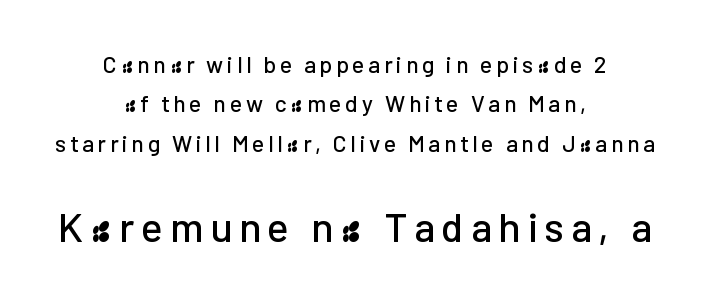
Q: Is the text italic (slanted)? A: No, it is upright.
Q: Is the typeface a serif or a sans-serif typeface? A: Sans-serif.
Q: Is the text underlined? A: No.
Q: How is the paragraph aligned? A: Centered.
Q: Which block of text is set in a larger size, the first (top) or the second (bottom)? A: The second (bottom) one.
Q: Width (condensed, normal, or wide)? A: Normal.
Q: Stroke contrast? A: Low.
Q: x-height? A: Medium.
Q: Monospaced? A: No.
